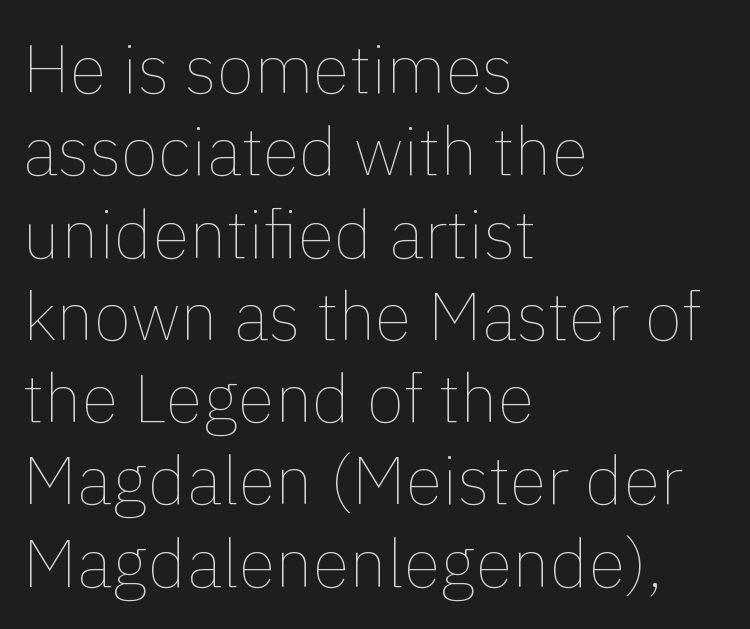
Q: Is the text bold? A: No.
Q: Is the text italic (slanted)? A: No, it is upright.
Q: Is the text underlined? A: No.
Q: How is the paragraph aligned? A: Left-aligned.
Q: Is the spacing between letters normal or unusually wide? A: Normal.
Q: Width (condensed, normal, or wide)? A: Normal.
Q: x-height? A: Medium.
Q: Monospaced? A: No.
